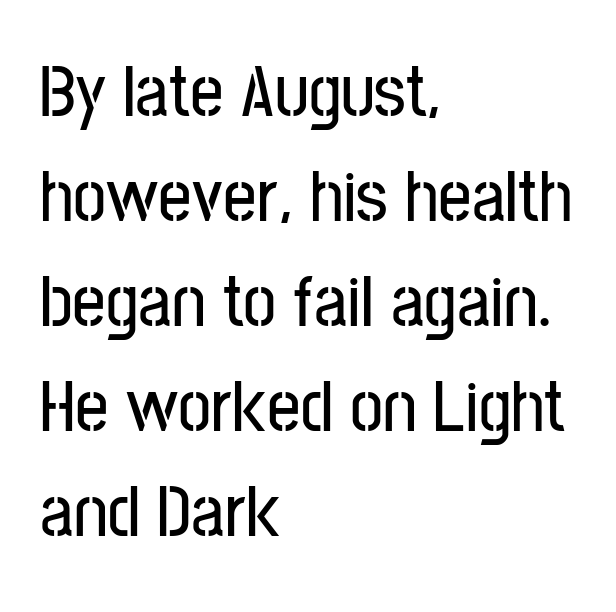
Q: Is the text italic (slanted)? A: No, it is upright.
Q: Is the typeface a serif or a sans-serif typeface? A: Sans-serif.
Q: Is the text underlined? A: No.
Q: How is the paragraph aligned? A: Left-aligned.
Q: Is the spacing between letters normal or unusually wide? A: Normal.
Q: Is the spacing between lines tight, normal or loose? A: Normal.
Q: Width (condensed, normal, or wide)? A: Condensed.
Q: Stroke contrast? A: Low.
Q: x-height? A: Medium.
Q: Monospaced? A: No.
